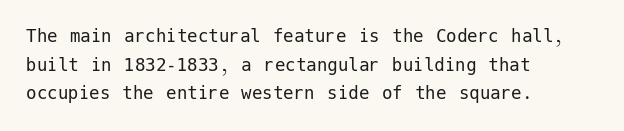
{"italic": "no", "bold": "no", "underline": "no", "align": "left", "line_spacing": "normal", "line_spacing_ratio": 1.36, "letter_spacing": "normal", "letter_spacing_em": 0.0, "glyph_px": 21}
